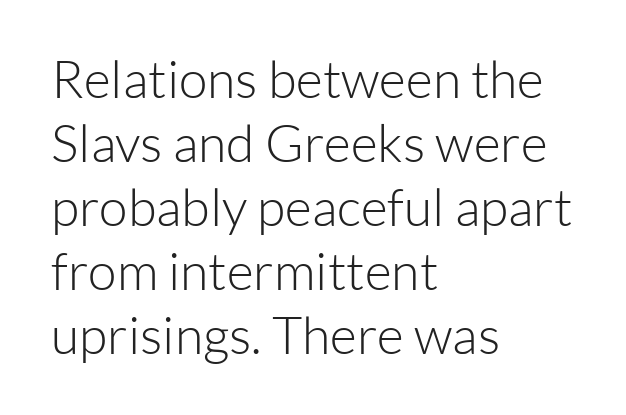
Q: Is the text bold? A: No.
Q: Is the text italic (slanted)? A: No, it is upright.
Q: Is the typeface a serif or a sans-serif typeface? A: Sans-serif.
Q: Is the text underlined? A: No.
Q: How is the paragraph aligned? A: Left-aligned.
Q: Is the spacing between letters normal or unusually wide? A: Normal.
Q: Width (condensed, normal, or wide)? A: Normal.
Q: Stroke contrast? A: Low.
Q: x-height? A: Medium.
Q: Monospaced? A: No.
